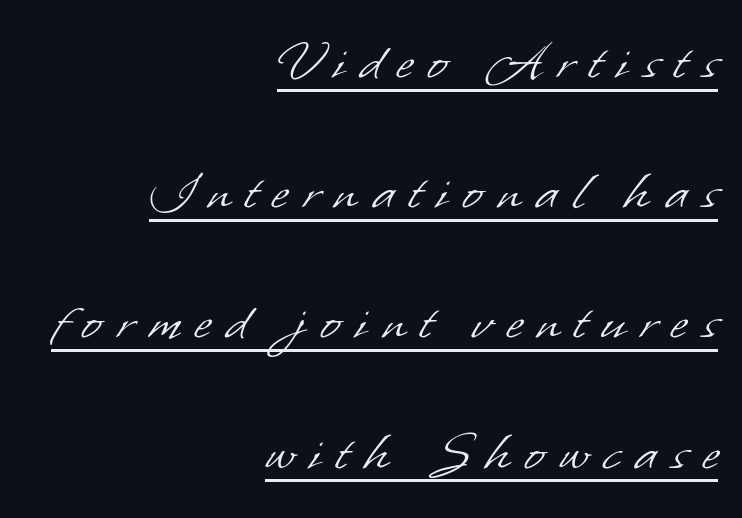
The image shows 60 px light sans-serif type; set right-aligned, loose line spacing (2.17x), unusually wide letter spacing (+0.25 em), underlined; low stroke contrast and a small x-height.
